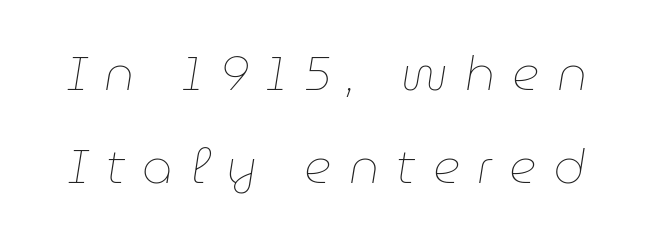
Q: Is the text bold? A: No.
Q: Is the text italic (slanted)? A: Yes, it leans right by about 9 degrees.
Q: Is the text underlined? A: No.
Q: Is the spacing between letters normal or unusually wide? A: Unusually wide.
Q: Is the spacing between lines tight, normal or loose? A: Loose.
Q: Width (condensed, normal, or wide)? A: Normal.
Q: Stroke contrast? A: Low.
Q: x-height? A: Medium.
Q: Monospaced? A: No.
